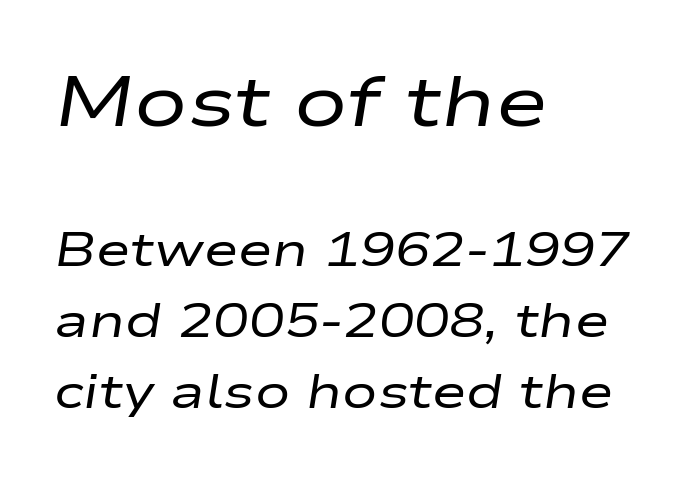
Larger block? The one above; the one below is distinctly smaller. Quick note: underline off. The characters are drawn with everyday or finer stroke widths. It's the slanting kind of type.
